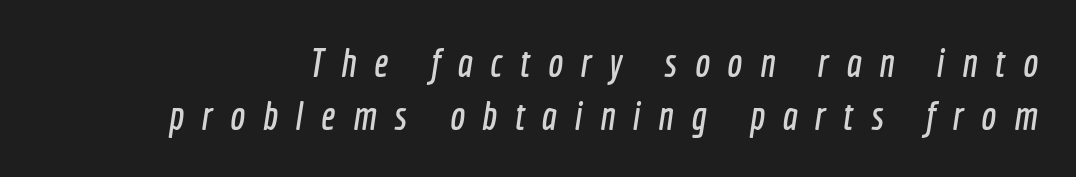
The image shows 40 px condensed sans-serif type; set normal line spacing (1.32x), unusually wide letter spacing (+0.44 em), not underlined; a medium x-height.
